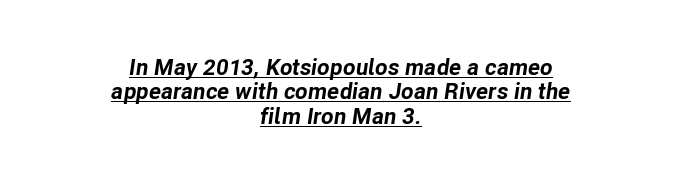
Q: Is the text bold? A: Yes.
Q: Is the text italic (slanted)? A: Yes, it leans right by about 8 degrees.
Q: Is the text underlined? A: Yes.
Q: How is the paragraph aligned? A: Centered.
Q: Is the spacing between letters normal or unusually wide? A: Normal.
Q: Is the spacing between lines tight, normal or loose? A: Tight.
